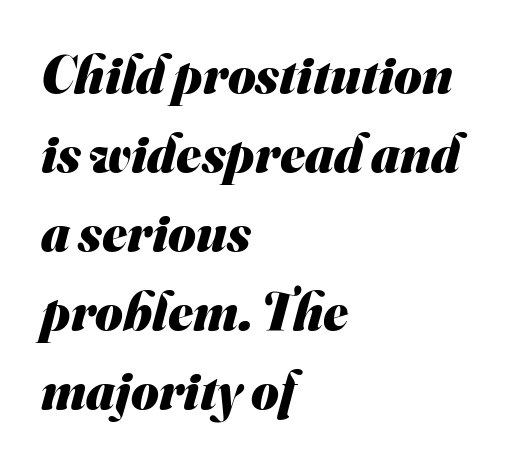
{"serif": "no", "bold": "yes", "weight": "heavy", "width": "normal", "stroke_contrast": "medium", "x_height": "small", "monospaced": "no", "underline": "no", "align": "left", "line_spacing": "normal", "line_spacing_ratio": 1.49, "letter_spacing": "normal", "letter_spacing_em": 0.0, "glyph_px": 53}
